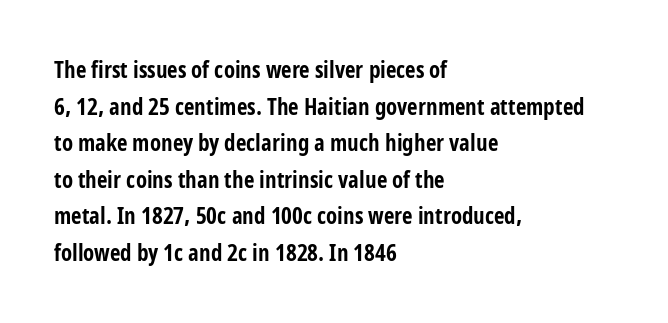
The image shows 23 px bold type, upright; set left-aligned, normal line spacing (1.59x), normal letter spacing, not underlined.
